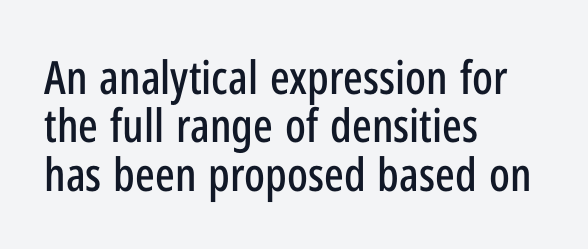
Posture: vertical. The letters advance in unequal steps, a hallmark of proportional type. Leading: reduced. No feet cap the strokes, marking this as sans-serif type. The passage shown is not underscored anywhere.
